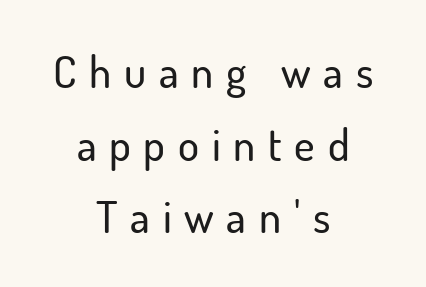
Quick note: interline space is typical. The text was rendered using a sans face with plain stroke endings. Descenders are the only things crossing below the line. The text block is weighted toward neither margin, spreading evenly from the middle. The letters are spread apart with noticeably loose tracking.
